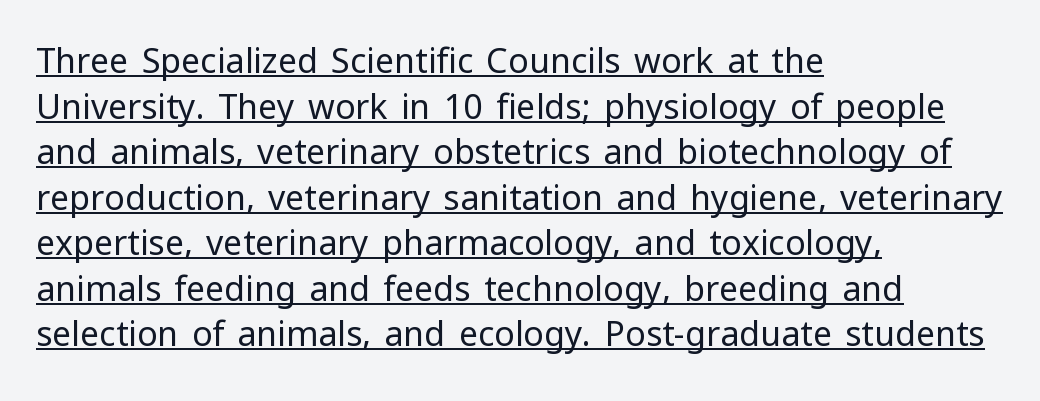
{"serif": "no", "italic": "no", "bold": "no", "weight": "regular", "width": "normal", "stroke_contrast": "low", "x_height": "medium", "monospaced": "no", "underline": "yes", "align": "left", "line_spacing": "normal", "line_spacing_ratio": 1.34, "letter_spacing": "normal", "letter_spacing_em": 0.0, "glyph_px": 34}
